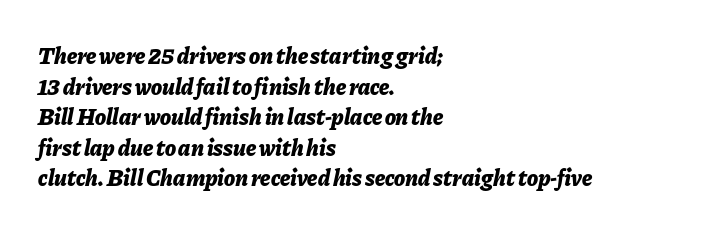
Every character sits at an angle, as italics do. Vertical spacing — default. Casual observation: everything's shoved over to the left. Typographic density is high because the face is bold. Nothing unusual about the tracking: characters are spaced as the font intends. Unmarked baselines from the first word to the last.
